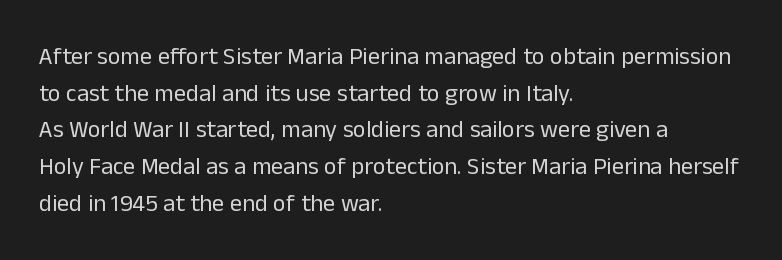
{"italic": "no", "bold": "no", "underline": "no", "align": "left", "line_spacing": "normal", "line_spacing_ratio": 1.53, "letter_spacing": "normal", "letter_spacing_em": 0.0, "glyph_px": 24}
